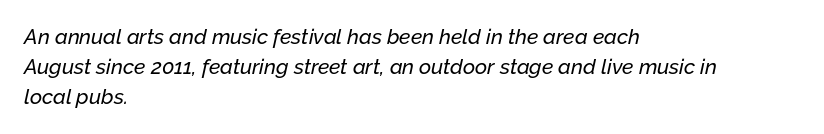
Q: Is the text italic (slanted)? A: Yes, it leans right by about 12 degrees.
Q: Is the text underlined? A: No.
Q: How is the paragraph aligned? A: Left-aligned.
Q: Is the spacing between letters normal or unusually wide? A: Normal.
Q: Is the spacing between lines tight, normal or loose? A: Normal.
